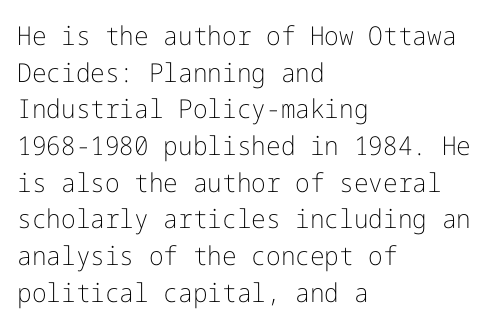
{"italic": "no", "bold": "no", "underline": "no", "align": "left", "line_spacing": "normal", "line_spacing_ratio": 1.41, "letter_spacing": "normal", "letter_spacing_em": 0.0, "glyph_px": 26}
